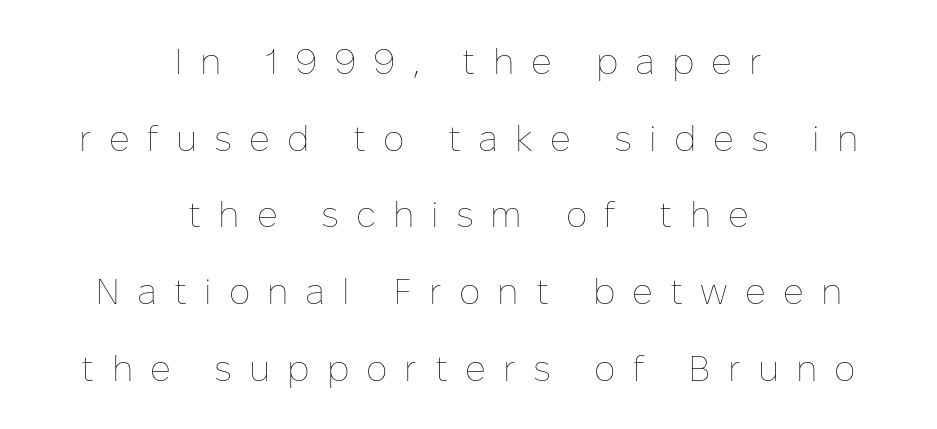
{"italic": "no", "bold": "no", "weight": "thin", "width": "normal", "stroke_contrast": "low", "x_height": "medium", "monospaced": "no", "underline": "no", "align": "center", "line_spacing": "loose", "line_spacing_ratio": 2.13, "letter_spacing": "wide", "letter_spacing_em": 0.47, "glyph_px": 36}
